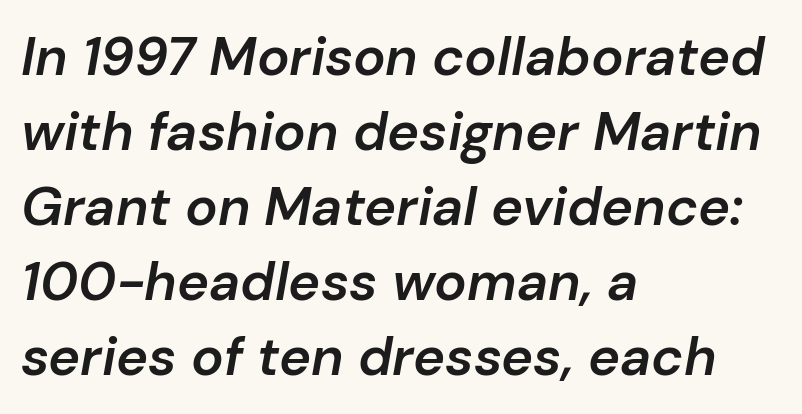
The rendering keeps characters at their native spacing. When letters slant like this, we call the style italic. Lines of text with bare space underneath. The passage is arranged the way most books set body copy — flush left. Notice how descenders clear the ascenders below comfortably — that's standard leading. A semibold gives these letters moderate extra thickness, short of bold.
